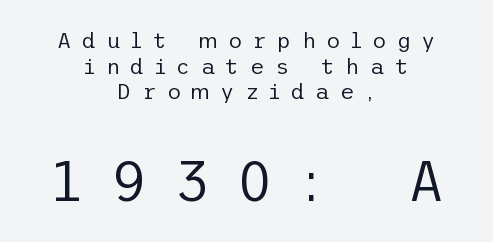
The image shows 56 px regular-weight sans-serif type, upright; set centered, line spacing 1.17x, unusually wide letter spacing (+0.47 em), not underlined; the second (bottom) block is 2.55x larger; low stroke contrast and a medium x-height.
